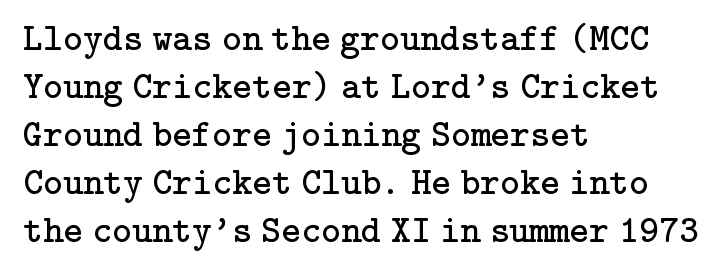
Q: Is the text bold? A: No.
Q: Is the text italic (slanted)? A: No, it is upright.
Q: Is the typeface a serif or a sans-serif typeface? A: Serif.
Q: Is the text underlined? A: No.
Q: How is the paragraph aligned? A: Left-aligned.
Q: Is the spacing between letters normal or unusually wide? A: Normal.
Q: Is the spacing between lines tight, normal or loose? A: Normal.
Q: Width (condensed, normal, or wide)? A: Normal.
Q: Stroke contrast? A: Low.
Q: x-height? A: Medium.
